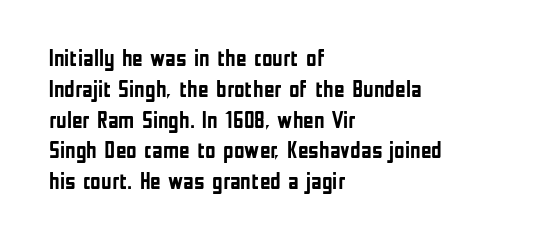
{"italic": "no", "bold": "yes", "underline": "no", "align": "left", "line_spacing": "normal", "line_spacing_ratio": 1.34, "letter_spacing": "normal", "letter_spacing_em": 0.0, "glyph_px": 23}
